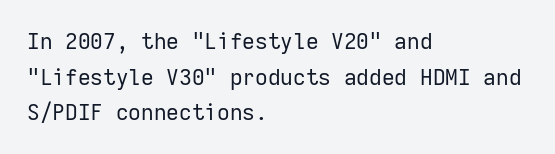
The image shows 22 px text type, upright; set left-aligned, normal line spacing (1.62x), normal letter spacing, not underlined.
